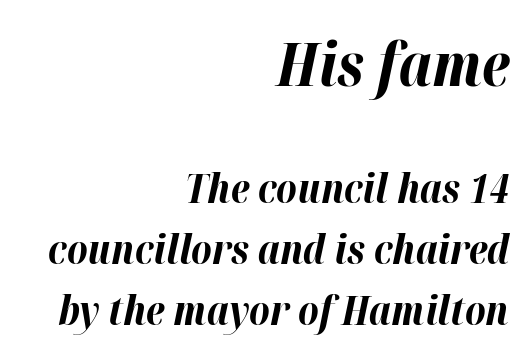
Q: Is the text bold? A: Yes.
Q: Is the text italic (slanted)? A: Yes, it leans right by about 12 degrees.
Q: Is the text underlined? A: No.
Q: How is the paragraph aligned? A: Right-aligned.
Q: Is the spacing between letters normal or unusually wide? A: Normal.
Q: Is the spacing between lines tight, normal or loose? A: Normal.
Q: Which block of text is set in a larger size, the first (top) or the second (bottom)? A: The first (top) one.
Q: Width (condensed, normal, or wide)? A: Normal.
Q: Stroke contrast? A: High.
Q: x-height? A: Medium.
Q: Monospaced? A: No.
